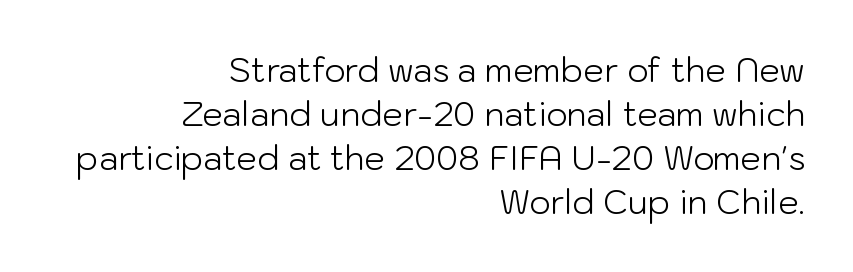
{"serif": "no", "italic": "no", "bold": "no", "weight": "light", "width": "normal", "stroke_contrast": "low", "x_height": "medium", "monospaced": "no", "underline": "no", "align": "right", "line_spacing": "normal", "line_spacing_ratio": 1.33, "letter_spacing": "normal", "letter_spacing_em": 0.0, "glyph_px": 33}
